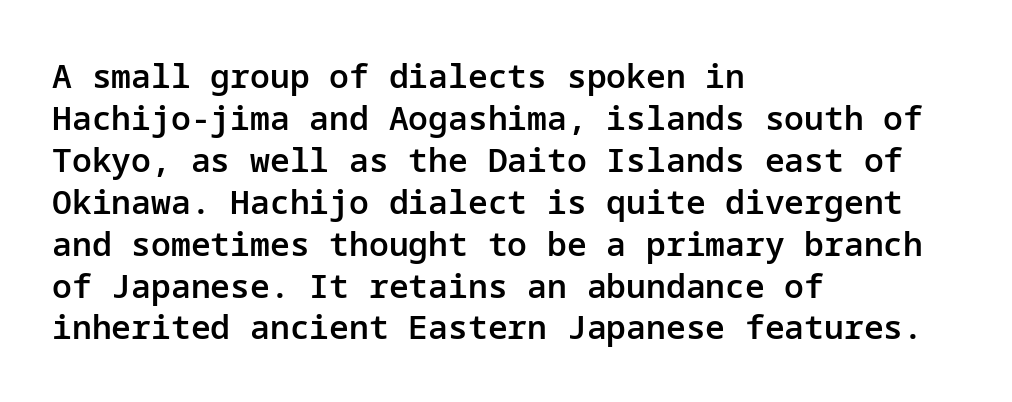
{"serif": "no", "italic": "no", "bold": "semi", "weight": "semibold", "width": "normal", "stroke_contrast": "low", "x_height": "medium", "underline": "no", "align": "left", "line_spacing": "normal", "line_spacing_ratio": 1.27, "letter_spacing": "normal", "letter_spacing_em": 0.0, "glyph_px": 33}
